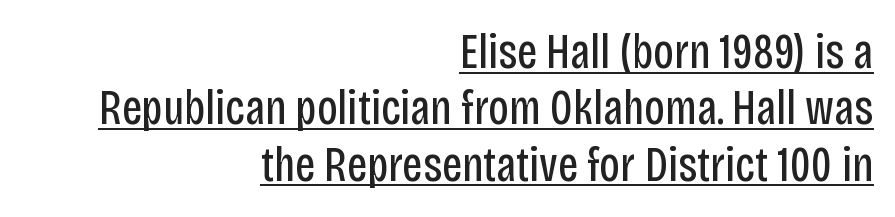
Think of a printed novel: that variable character pitch is what you see here. Is the letter spacing exaggerated? No — it looks like the ordinary default. Compared with a typical body face, this is equally light or lighter still. Check where the strokes stop: nothing finishes them off — pure sans.
